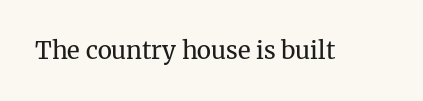
Q: Is the text bold? A: No.
Q: Is the text italic (slanted)? A: No, it is upright.
Q: Is the text underlined? A: No.
Q: Is the spacing between letters normal or unusually wide? A: Normal.
